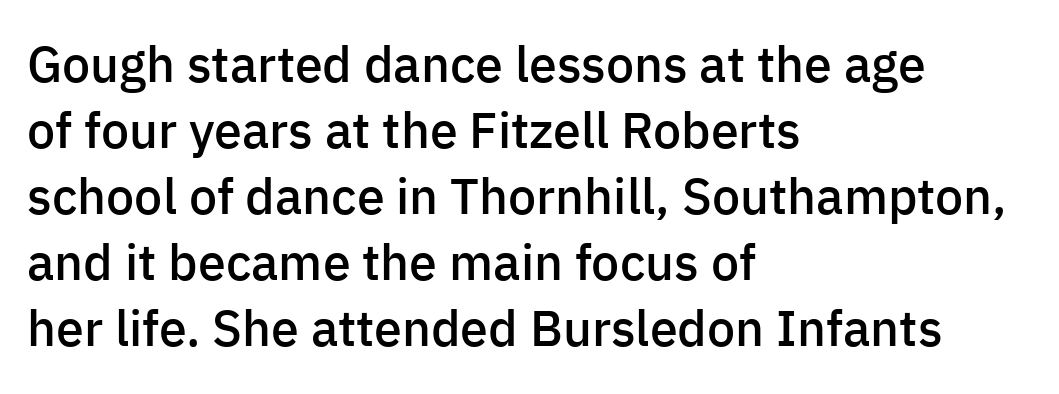
Q: Is the text bold? A: Semi-bold.
Q: Is the text italic (slanted)? A: No, it is upright.
Q: Is the typeface a serif or a sans-serif typeface? A: Sans-serif.
Q: Is the text underlined? A: No.
Q: How is the paragraph aligned? A: Left-aligned.
Q: Is the spacing between letters normal or unusually wide? A: Normal.
Q: Is the spacing between lines tight, normal or loose? A: Normal.
Q: Width (condensed, normal, or wide)? A: Normal.
Q: Stroke contrast? A: Low.
Q: x-height? A: Medium.
Q: Monospaced? A: No.
